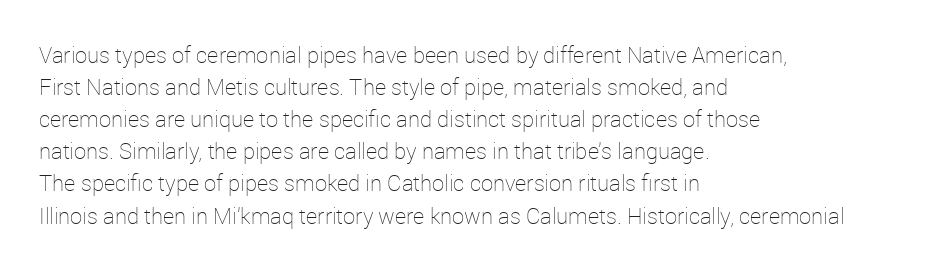
Weight: in the light-to-regular range. These lines keep a tight, regular rhythm from letter to letter. Any mark beneath the type? The region is blank. Left-aligned paragraph, ragged on the right. If you drew a line through each stem, it would be perfectly vertical. Honestly, the row spacing looks completely unremarkable.
